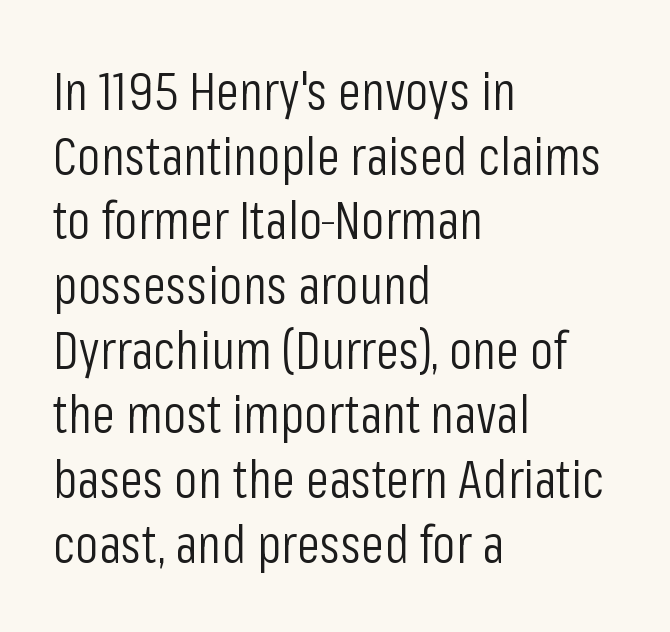
{"serif": "no", "italic": "no", "bold": "no", "weight": "light", "width": "condensed", "stroke_contrast": "low", "x_height": "medium", "monospaced": "no", "underline": "no", "align": "left", "line_spacing_ratio": 1.22, "letter_spacing": "normal", "letter_spacing_em": 0.0, "glyph_px": 53}
